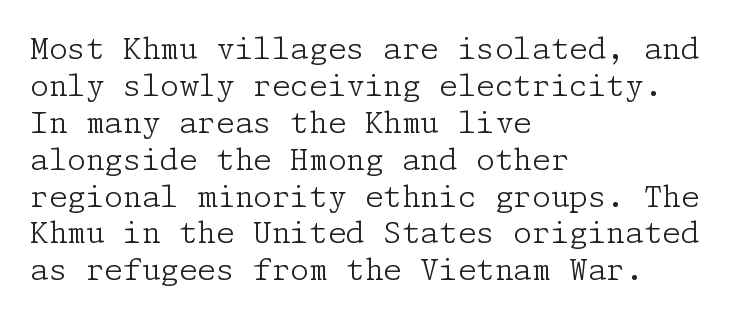
The letters stand straight up with perfectly vertical stems. A typesetter would call this zero additional tracking. The letters look calm and open, with moderate or lighter stems. The lines are quadded left. The string is rendered with underlining switched off.
